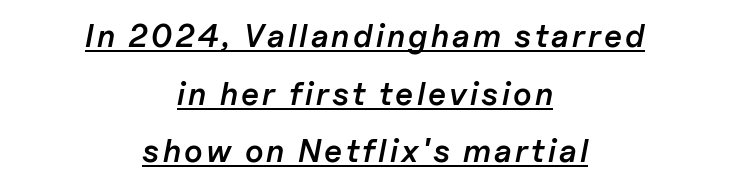
{"italic": "yes", "lean": "right", "slant_degrees": 11, "bold": "semi", "weight": "semibold", "width": "normal", "stroke_contrast": "low", "x_height": "medium", "monospaced": "no", "underline": "yes", "align": "center", "line_spacing_ratio": 1.8, "glyph_px": 32}
